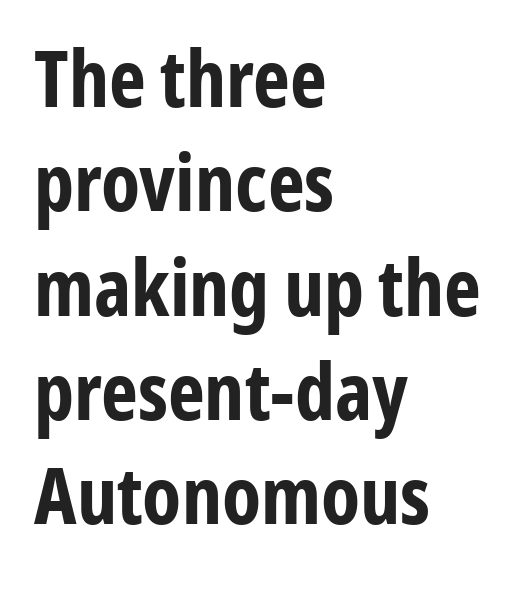
{"serif": "no", "italic": "no", "bold": "yes", "weight": "bold", "width": "condensed", "stroke_contrast": "low", "x_height": "medium", "monospaced": "no", "underline": "no", "align": "left", "line_spacing": "normal", "line_spacing_ratio": 1.32, "letter_spacing": "normal", "letter_spacing_em": 0.0, "glyph_px": 79}
